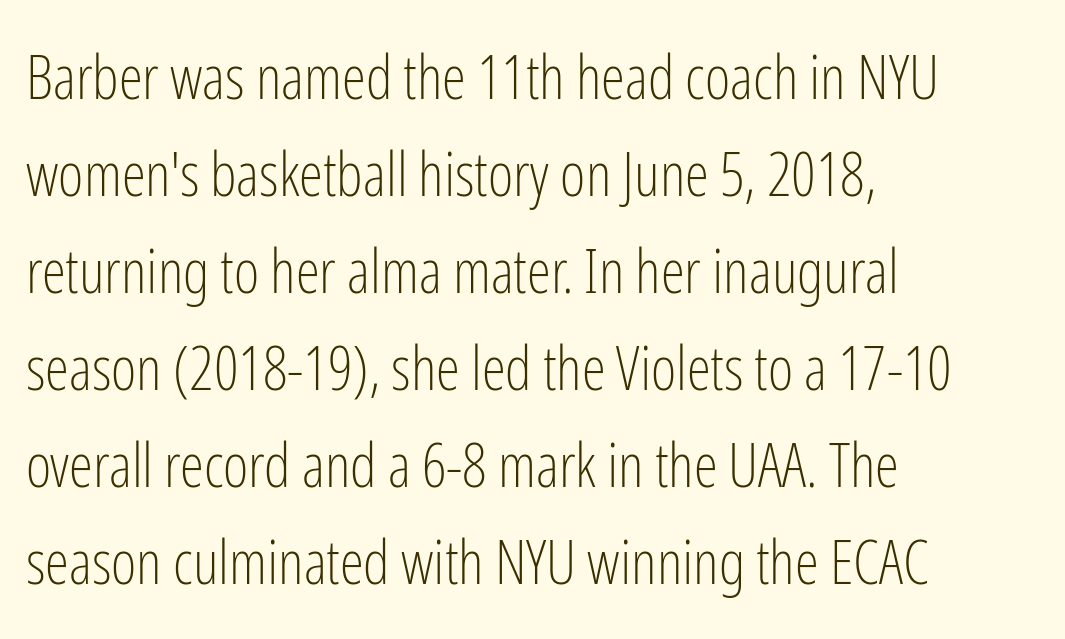
The passage shown is not underscored anywhere. The rendering anchors every line to the left-hand side. Does the lettering tilt? It doesn't — this is upright. Here the glyphs are tracked normally, forming tight word shapes. Grotesque or geometric, the face here clearly has no serifs. The line-height multiplier appears to be the usual default.
